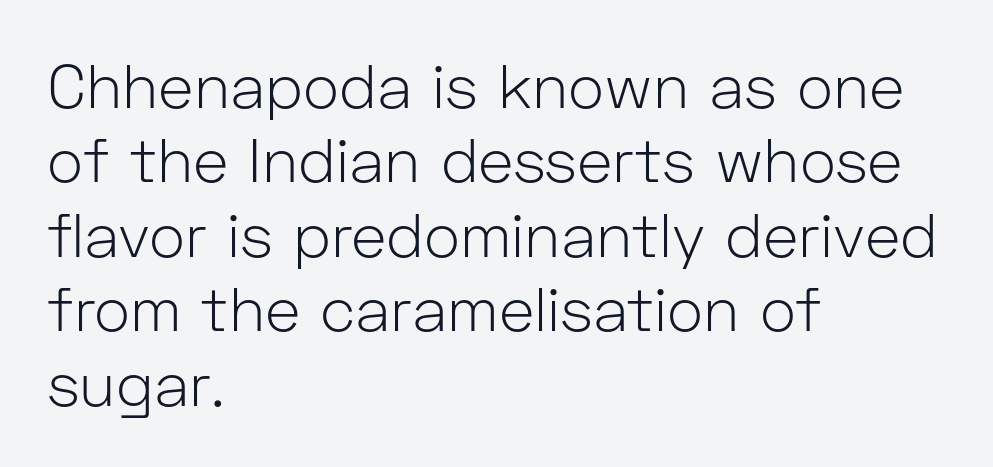
The image shows 61 px light sans-serif type, upright; set left-aligned, line spacing 1.22x, normal letter spacing, not underlined; low stroke contrast and a medium x-height.
